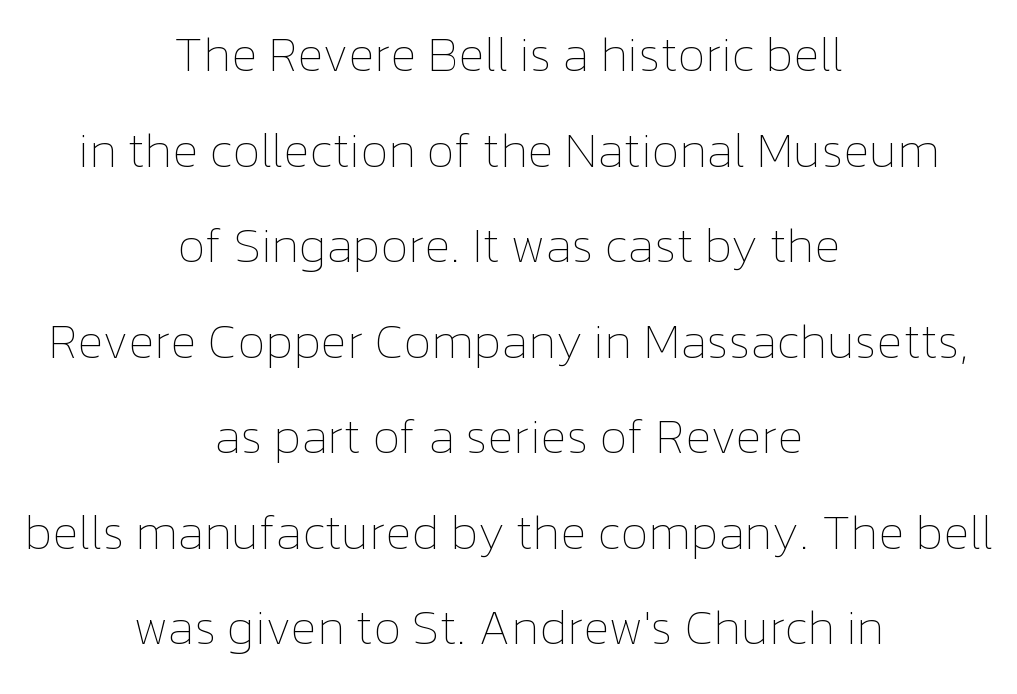
{"italic": "no", "bold": "no", "weight": "thin", "width": "normal", "stroke_contrast": "low", "x_height": "medium", "monospaced": "no", "underline": "no", "align": "center", "line_spacing": "loose", "line_spacing_ratio": 1.95, "letter_spacing": "normal", "letter_spacing_em": 0.0, "glyph_px": 49}
